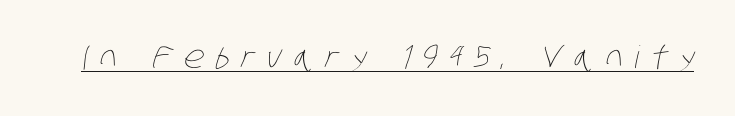
The words here are underlined. Is this a fixed-width face? No — the glyphs have proportional, varying widths. What stands out about the letter spacing? Its width — letters are far apart. A quiet, ordinary-to-light weight characterises the typeface.
